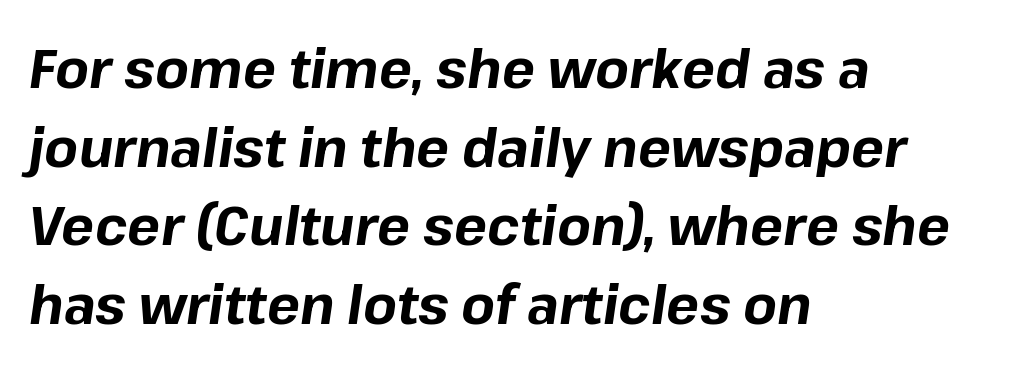
The image shows 55 px bold type, italic (leaning right); set left-aligned, normal line spacing (1.43x), normal letter spacing, not underlined; low stroke contrast and a medium x-height.
